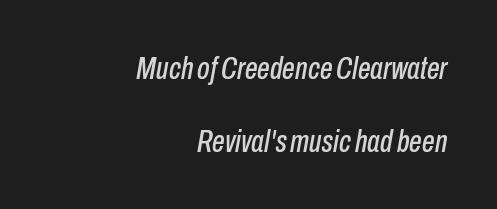
{"italic": "yes", "lean": "right", "slant_degrees": 10, "width": "condensed", "stroke_contrast": "low", "x_height": "medium", "monospaced": "no", "underline": "no", "align": "right", "line_spacing": "loose", "line_spacing_ratio": 2.28, "letter_spacing": "normal", "letter_spacing_em": 0.0, "glyph_px": 32}
